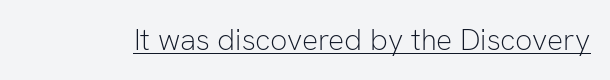
Q: Is the text bold? A: No.
Q: Is the text italic (slanted)? A: No, it is upright.
Q: Is the typeface a serif or a sans-serif typeface? A: Sans-serif.
Q: Is the text underlined? A: Yes.
Q: Is the spacing between letters normal or unusually wide? A: Normal.
Q: Width (condensed, normal, or wide)? A: Normal.
Q: Stroke contrast? A: Low.
Q: x-height? A: Medium.
Q: Monospaced? A: No.
